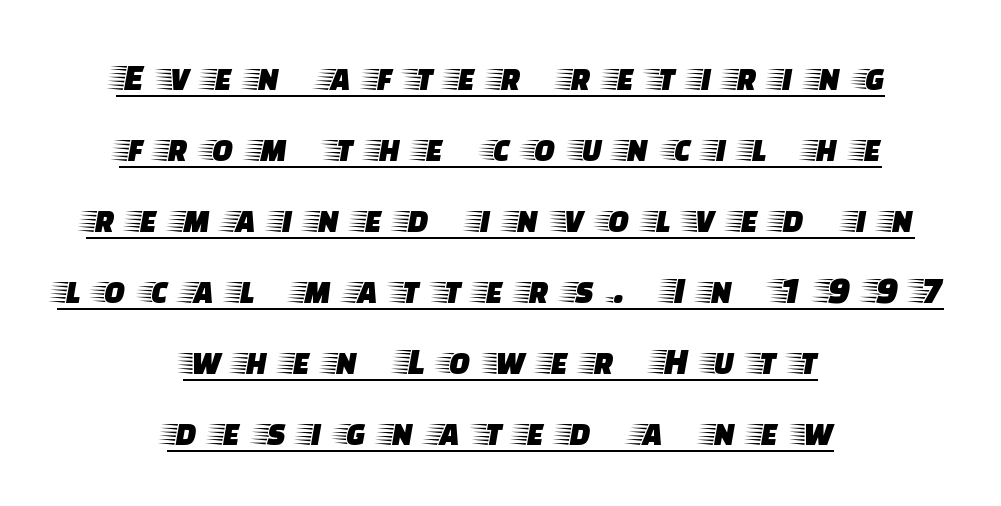
{"serif": "yes", "width": "wide", "stroke_contrast": "low", "x_height": "large", "monospaced": "no", "underline": "yes", "align": "center", "line_spacing_ratio": 1.82, "letter_spacing": "wide", "letter_spacing_em": 0.44, "glyph_px": 39}
